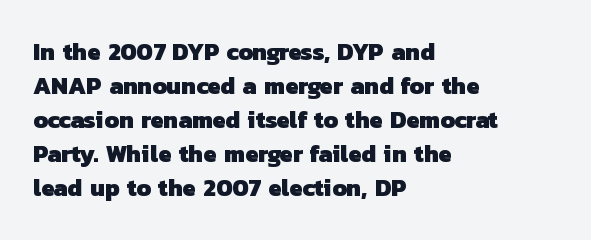
Look at the tracking — it's just the regular setting, nothing added. Weight: bold. Where is the straight margin? On the left. Successive baselines arrive at the customary interval.
